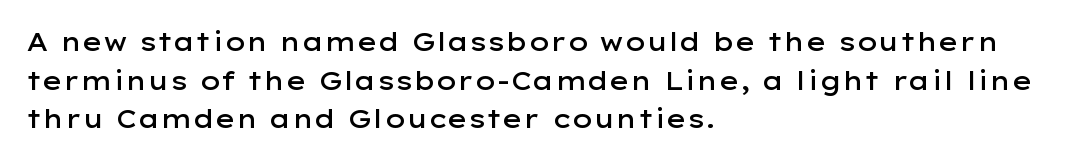
Quick note: underline off. The passage is arranged the way most books set body copy — flush left. Quick note: interline space is typical. Posture: vertical. The letters sit at their default tracking, neither squeezed nor spread.
